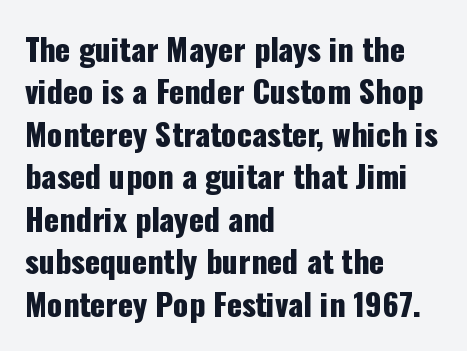
Q: Is the text italic (slanted)? A: No, it is upright.
Q: Is the typeface a serif or a sans-serif typeface? A: Sans-serif.
Q: Is the text underlined? A: No.
Q: How is the paragraph aligned? A: Left-aligned.
Q: Is the spacing between letters normal or unusually wide? A: Normal.
Q: Is the spacing between lines tight, normal or loose? A: Normal.
Q: Width (condensed, normal, or wide)? A: Condensed.
Q: Stroke contrast? A: Low.
Q: x-height? A: Medium.
Q: Monospaced? A: No.
